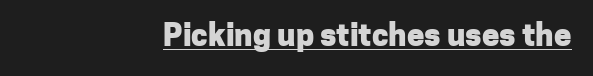
Q: Is the text bold? A: Yes.
Q: Is the text italic (slanted)? A: No, it is upright.
Q: Is the typeface a serif or a sans-serif typeface? A: Sans-serif.
Q: Is the text underlined? A: Yes.
Q: How is the paragraph aligned? A: Right-aligned.
Q: Is the spacing between letters normal or unusually wide? A: Normal.
Q: Width (condensed, normal, or wide)? A: Normal.
Q: Stroke contrast? A: Low.
Q: x-height? A: Medium.
Q: Monospaced? A: No.
